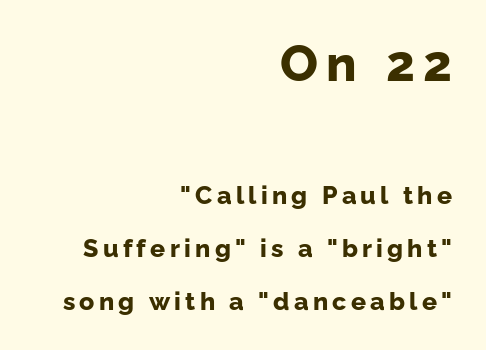
Q: Is the text bold? A: Yes.
Q: Is the text italic (slanted)? A: No, it is upright.
Q: Is the typeface a serif or a sans-serif typeface? A: Sans-serif.
Q: Is the text underlined? A: No.
Q: How is the paragraph aligned? A: Right-aligned.
Q: Is the spacing between lines tight, normal or loose? A: Loose.
Q: Which block of text is set in a larger size, the first (top) or the second (bottom)? A: The first (top) one.
Q: Width (condensed, normal, or wide)? A: Normal.
Q: Stroke contrast? A: Low.
Q: x-height? A: Medium.
Q: Monospaced? A: No.
